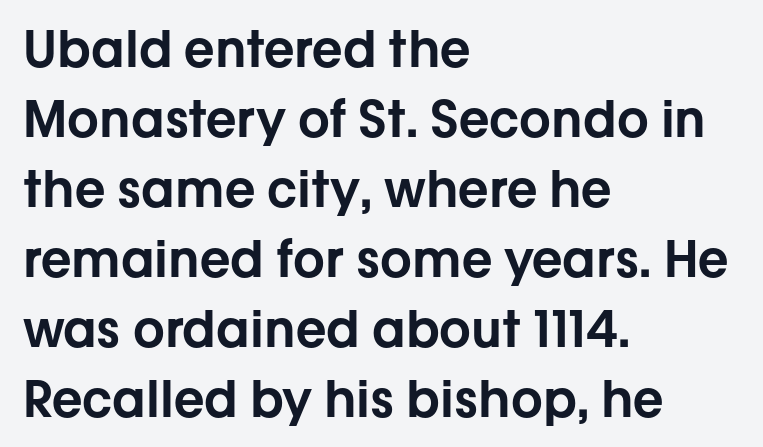
The text was rendered using a sans face with plain stroke endings. The tracking reads as untouched default to a designer's eye. Rows of type keep a routine distance in the vertical direction. A roman cut, with each character standing at attention. Here the designer chose a conventional face with non-uniform glyph widths.
